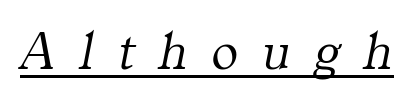
{"serif": "yes", "italic": "yes", "lean": "right", "slant_degrees": 11, "bold": "no", "weight": "light", "width": "normal", "stroke_contrast": "medium", "x_height": "medium", "monospaced": "no", "underline": "yes", "letter_spacing": "wide", "letter_spacing_em": 0.44, "glyph_px": 55}
